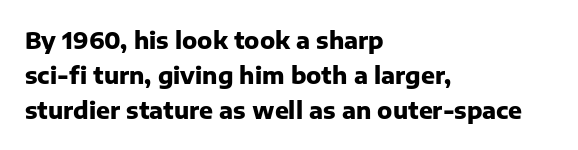
The image shows 23 px bold type, upright; set left-aligned, normal line spacing (1.52x), normal letter spacing, not underlined.
